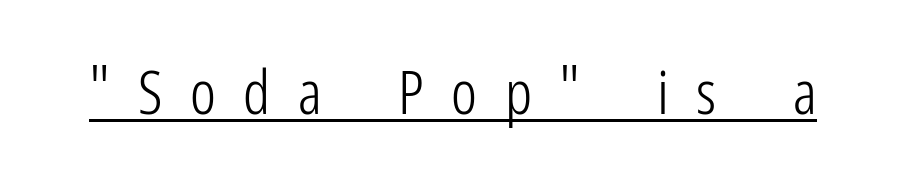
What decoration does the sample have? An underline. Serifs: no, the terminals of the letterforms are clean. The horizontal fit of the characters is loose and conspicuously gappy. Notice how the stems are strictly vertical — no italics here. The cut favours lightness, reaching ordinary text weight at its darkest.
